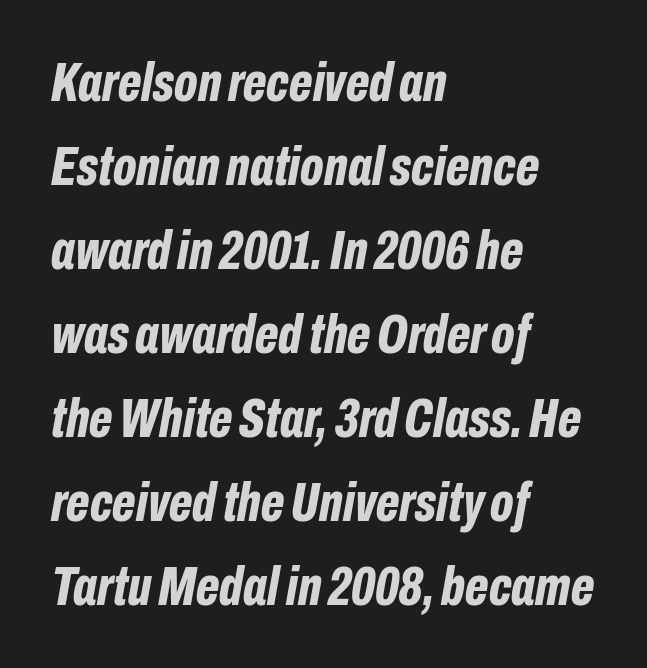
Q: Is the text bold? A: Yes.
Q: Is the text italic (slanted)? A: Yes, it leans right by about 10 degrees.
Q: Is the text underlined? A: No.
Q: How is the paragraph aligned? A: Left-aligned.
Q: Is the spacing between letters normal or unusually wide? A: Normal.
Q: Is the spacing between lines tight, normal or loose? A: Normal.
Q: Width (condensed, normal, or wide)? A: Condensed.
Q: Stroke contrast? A: Low.
Q: x-height? A: Medium.
Q: Monospaced? A: No.
